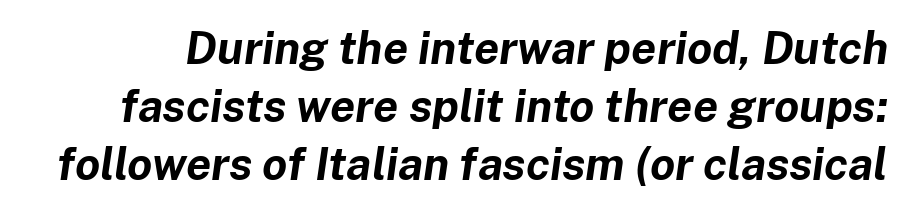
The image shows 45 px bold type, italic (leaning right); set normal line spacing (1.29x), normal letter spacing, not underlined; low stroke contrast and a medium x-height.
